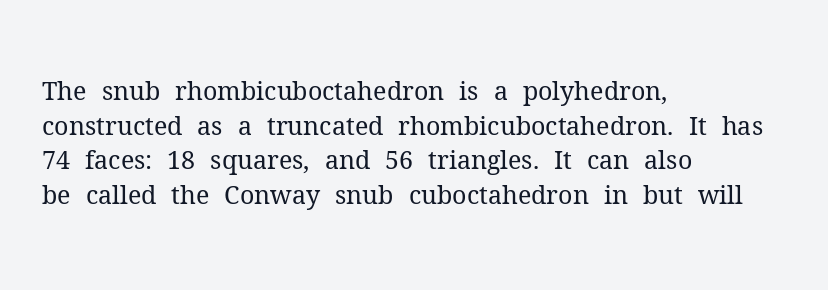
Q: Is the text bold? A: No.
Q: Is the text italic (slanted)? A: No, it is upright.
Q: Is the text underlined? A: No.
Q: How is the paragraph aligned? A: Left-aligned.
Q: Is the spacing between letters normal or unusually wide? A: Normal.
Q: Is the spacing between lines tight, normal or loose? A: Normal.
